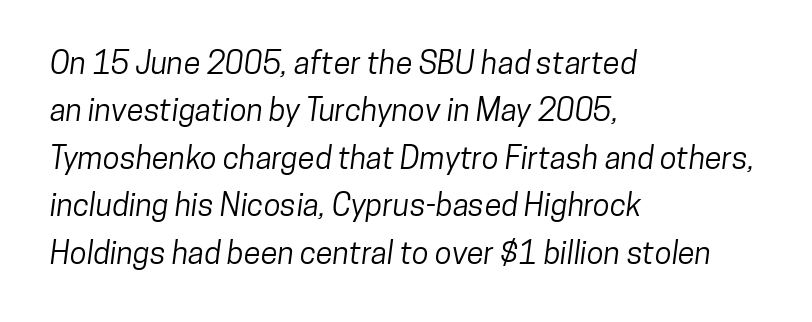
Q: Is the typeface a serif or a sans-serif typeface? A: Sans-serif.
Q: Is the text underlined? A: No.
Q: How is the paragraph aligned? A: Left-aligned.
Q: Is the spacing between letters normal or unusually wide? A: Normal.
Q: Is the spacing between lines tight, normal or loose? A: Normal.
Q: Width (condensed, normal, or wide)? A: Condensed.
Q: Stroke contrast? A: Low.
Q: x-height? A: Medium.
Q: Monospaced? A: No.
